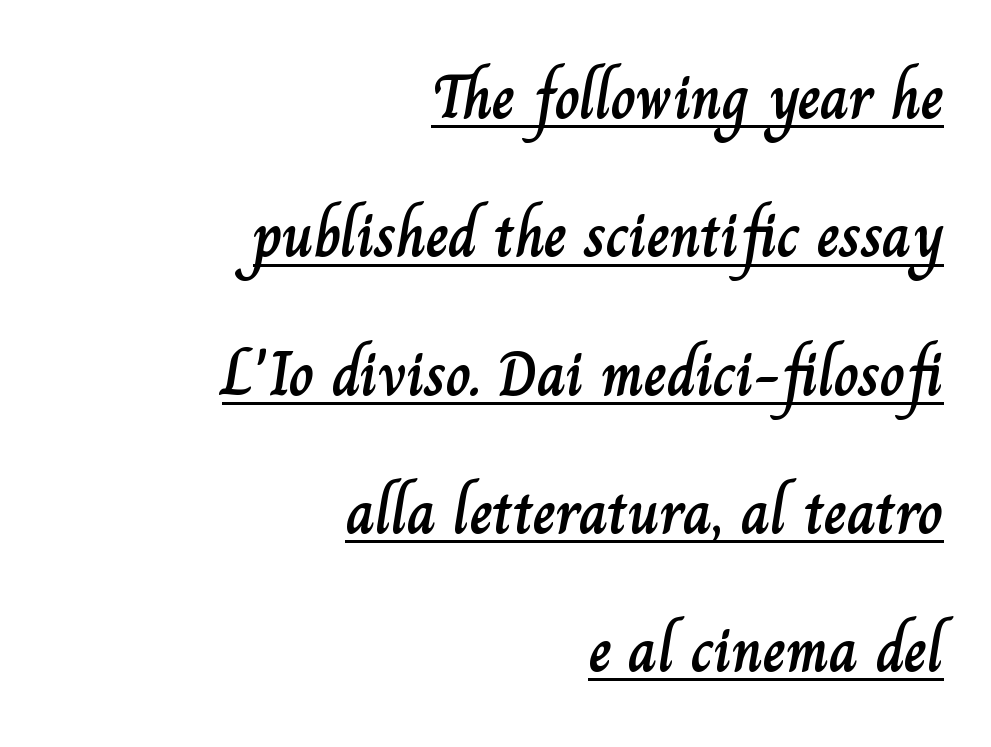
The image shows 62 px text type; set right-aligned, loose line spacing (2.23x), normal letter spacing, underlined; low stroke contrast and a small x-height.
